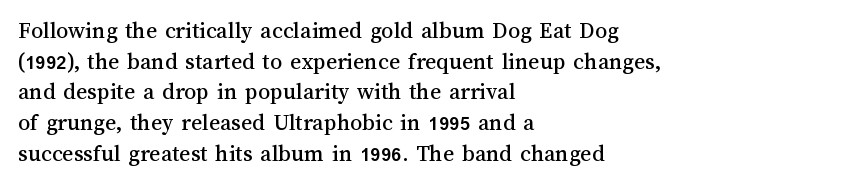
Q: Is the text italic (slanted)? A: No, it is upright.
Q: Is the text underlined? A: No.
Q: How is the paragraph aligned? A: Left-aligned.
Q: Is the spacing between letters normal or unusually wide? A: Normal.
Q: Is the spacing between lines tight, normal or loose? A: Normal.
